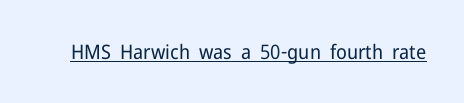
Q: Is the text bold? A: No.
Q: Is the text italic (slanted)? A: No, it is upright.
Q: Is the text underlined? A: Yes.
Q: Is the spacing between letters normal or unusually wide? A: Normal.
